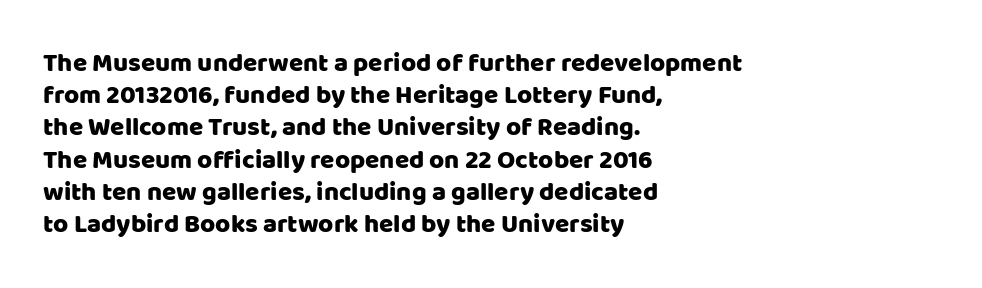
You could call the tracking neutral — neither tight nor loose. Posture: upright roman. Which margin do the lines hug? The left one — the right edge is uneven. Decoration check: the copy has no underline.
